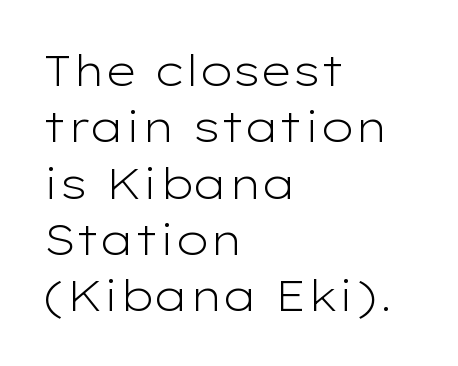
The weight would be labelled regular, book, light, or lighter still. The line-height multiplier appears to be the usual default. Do the characters align in a grid? No, the font is proportional. The specimen reads as upright at a glance. Underlining? Definitely not there. A typesetter would call this zero additional tracking.
